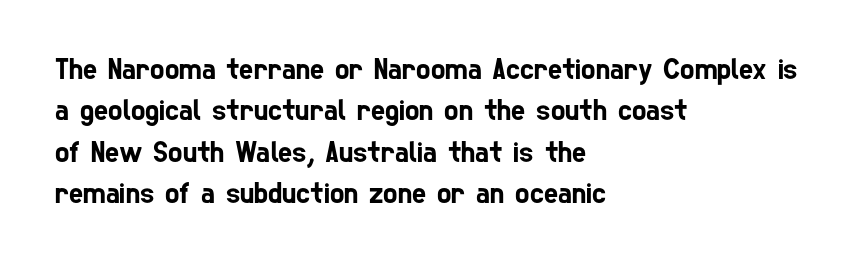
The image shows 30 px condensed sans-serif type; set left-aligned, normal line spacing (1.38x), normal letter spacing, not underlined; low stroke contrast and a medium x-height.
